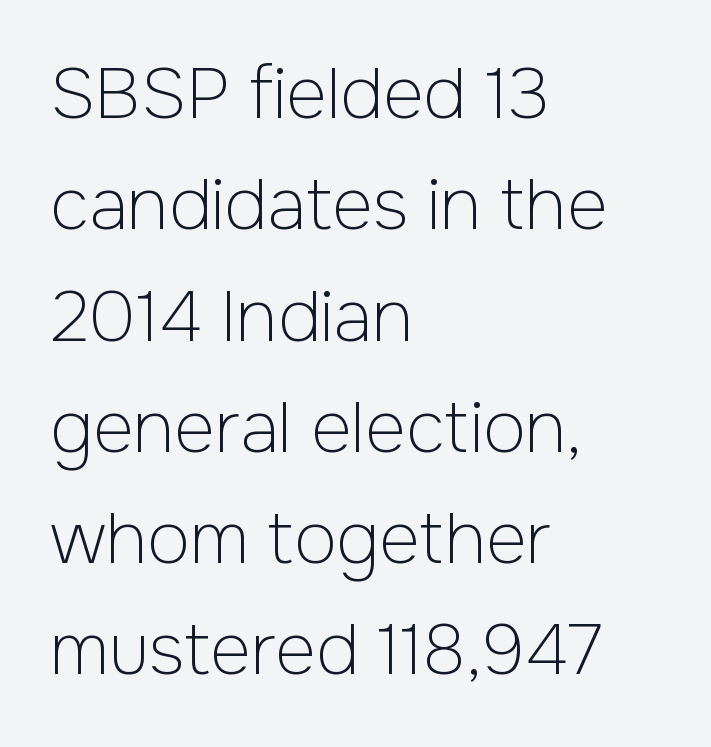
The image shows 70 px light sans-serif type, upright; set left-aligned, normal line spacing (1.59x), normal letter spacing, not underlined; low stroke contrast and a medium x-height.
